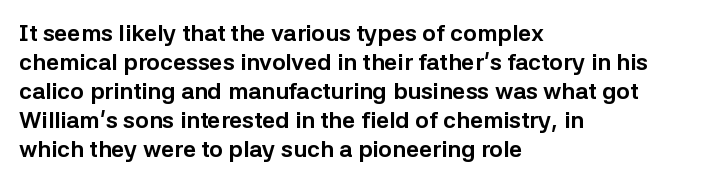
Q: Is the text bold? A: Yes.
Q: Is the text italic (slanted)? A: No, it is upright.
Q: Is the text underlined? A: No.
Q: How is the paragraph aligned? A: Left-aligned.
Q: Is the spacing between letters normal or unusually wide? A: Normal.
Q: Is the spacing between lines tight, normal or loose? A: Normal.
